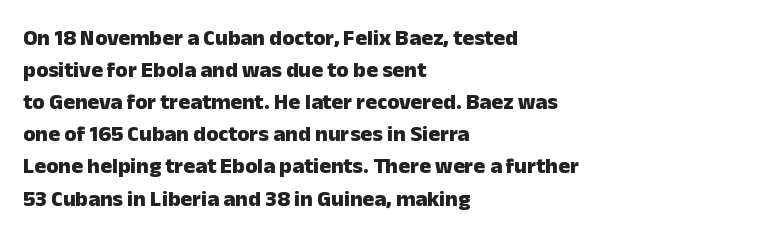
The image shows 22 px bold type, upright; set left-aligned, normal line spacing (1.46x), normal letter spacing, not underlined.
